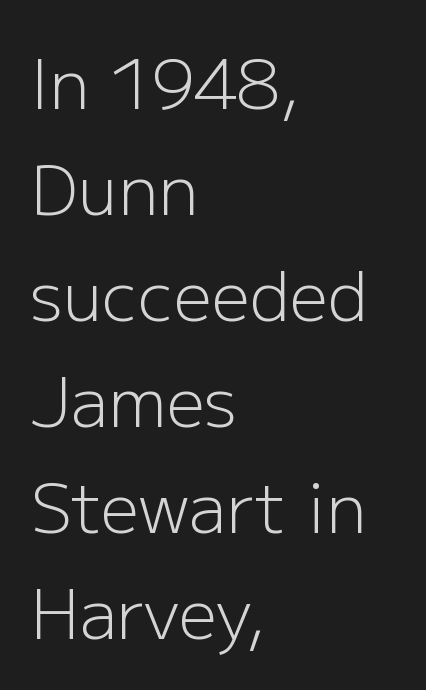
{"serif": "no", "italic": "no", "bold": "no", "weight": "light", "width": "normal", "stroke_contrast": "low", "x_height": "medium", "monospaced": "no", "underline": "no", "align": "left", "line_spacing": "normal", "line_spacing_ratio": 1.56, "letter_spacing": "normal", "letter_spacing_em": 0.0, "glyph_px": 68}
